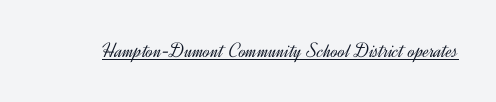
Q: Is the text bold? A: No.
Q: Is the text italic (slanted)? A: Yes.
Q: Is the text underlined? A: Yes.
Q: Is the spacing between letters normal or unusually wide? A: Normal.
